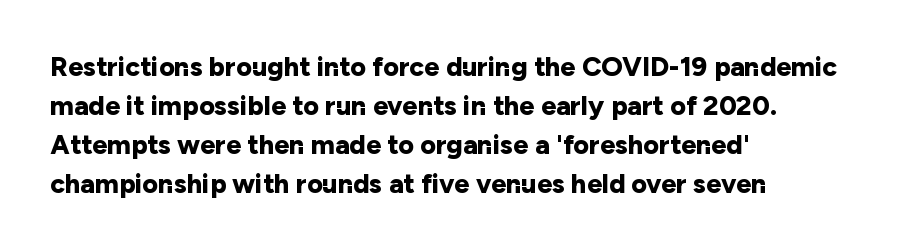
{"italic": "no", "bold": "yes", "underline": "no", "align": "left", "line_spacing": "normal", "line_spacing_ratio": 1.45, "letter_spacing": "normal", "letter_spacing_em": 0.0, "glyph_px": 27}
